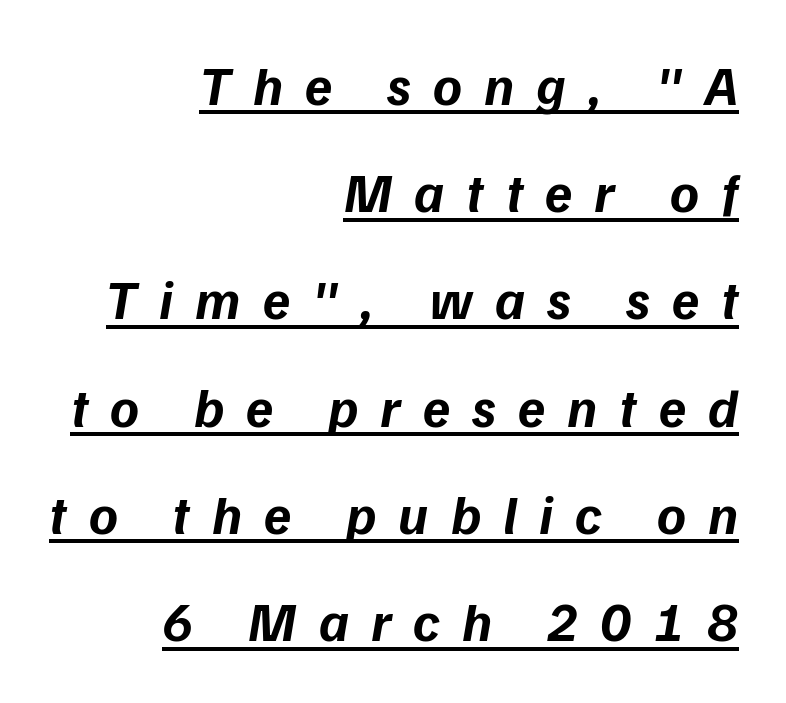
{"serif": "no", "bold": "yes", "weight": "bold", "width": "normal", "stroke_contrast": "low", "x_height": "medium", "monospaced": "no", "underline": "yes", "align": "right", "line_spacing": "loose", "line_spacing_ratio": 1.95, "letter_spacing": "wide", "letter_spacing_em": 0.4, "glyph_px": 55}
